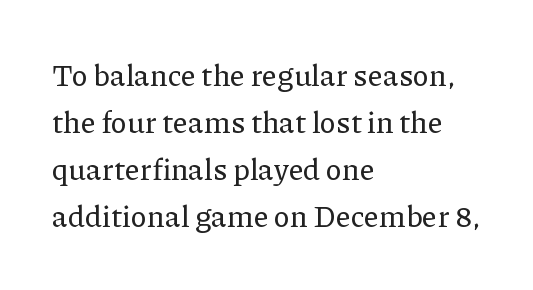
In CSS terms this would be text-align: left. Quick note: not italic, upright. Each row of text sits above clean, open space. The passage shown is typed in a proportional face where columns would drift.
